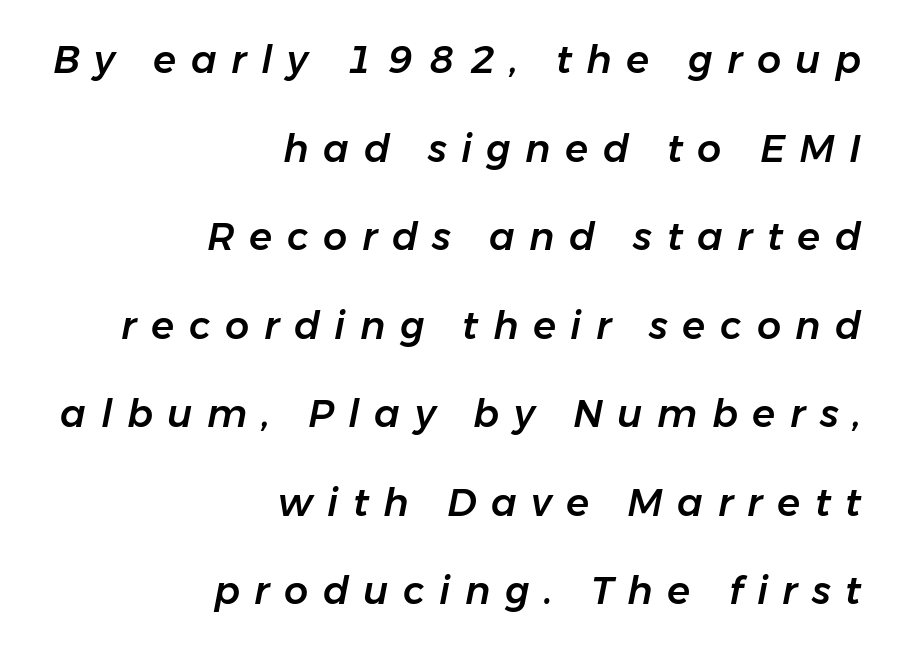
The image shows 38 px text type, italic (leaning right); set right-aligned, loose line spacing (2.33x), unusually wide letter spacing (+0.38 em), not underlined; low stroke contrast and a medium x-height.
